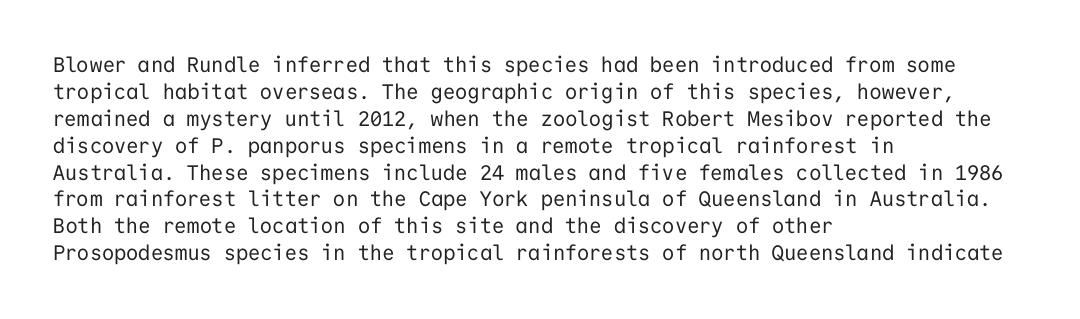
Q: Is the text bold? A: No.
Q: Is the text italic (slanted)? A: No, it is upright.
Q: Is the text underlined? A: No.
Q: How is the paragraph aligned? A: Left-aligned.
Q: Is the spacing between letters normal or unusually wide? A: Normal.
Q: Is the spacing between lines tight, normal or loose? A: Normal.
